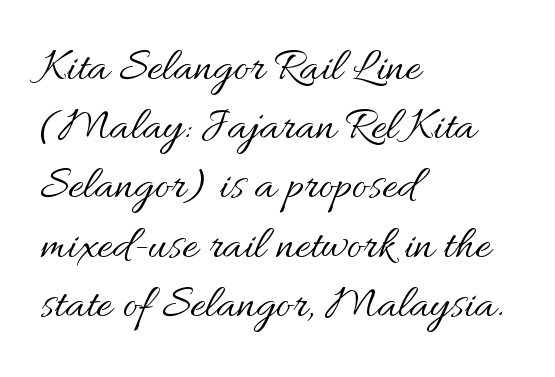
The image shows 47 px regular-weight type; set left-aligned, normal line spacing (1.26x), normal letter spacing, not underlined; medium stroke contrast and a small x-height.
